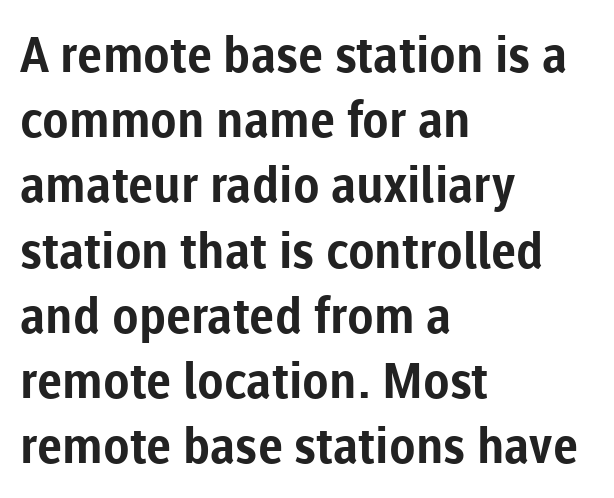
{"serif": "no", "italic": "no", "bold": "yes", "weight": "bold", "width": "normal", "stroke_contrast": "low", "x_height": "medium", "monospaced": "no", "underline": "no", "align": "left", "line_spacing": "normal", "line_spacing_ratio": 1.33, "letter_spacing": "normal", "letter_spacing_em": 0.0, "glyph_px": 49}
